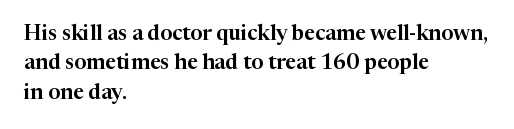
The image shows 21 px text type, upright; set left-aligned, normal line spacing (1.4x), normal letter spacing, not underlined.
